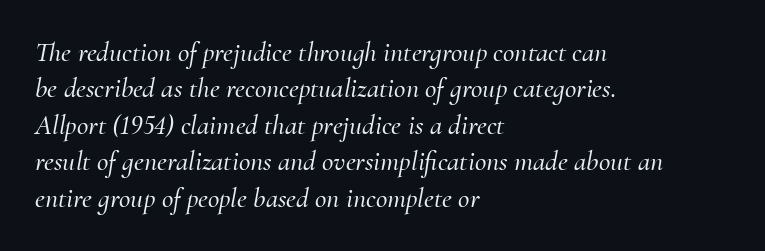
Looks like regular typesetting: each glyph gets only the width it needs. Rule under the text: the space is simply empty. These lines sit exactly where default settings would place them. Is the type slanted? Yes — the strokes lean at a clear angle. How are the letters spaced? Ordinarily, with no added tracking.
